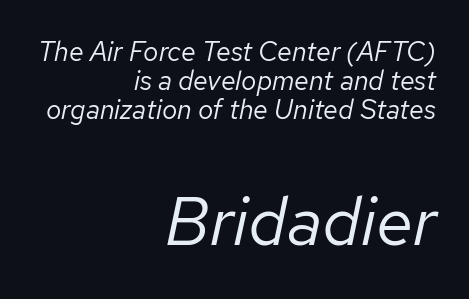
The image shows 68 px regular-weight type, italic (leaning right); set right-aligned, tight line spacing (1.08x), normal letter spacing, not underlined; the second (bottom) block is 2.52x larger; low stroke contrast and a medium x-height.
